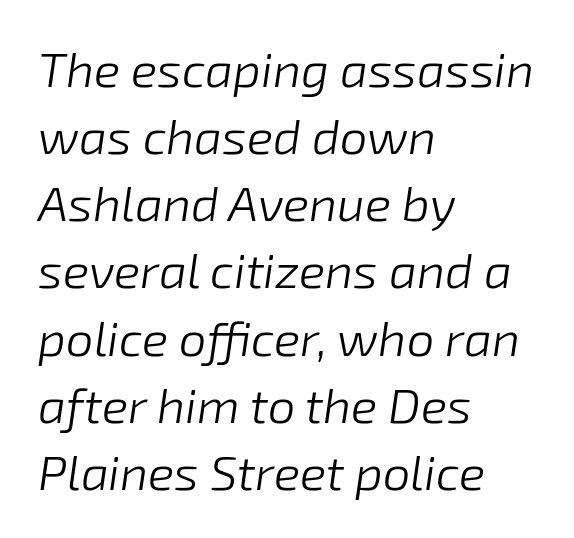
The image shows 49 px light type, italic (leaning right); set left-aligned, normal line spacing (1.37x), normal letter spacing, not underlined; low stroke contrast and a medium x-height.
